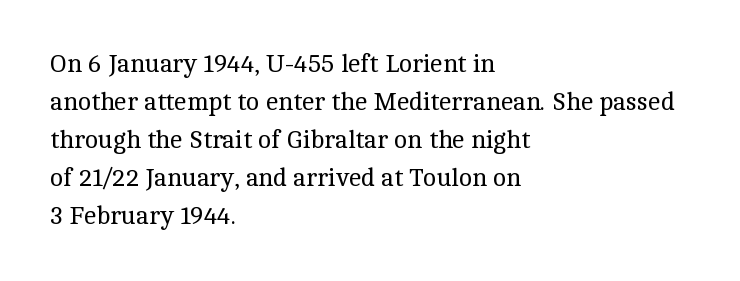
{"italic": "no", "bold": "no", "underline": "no", "align": "left", "line_spacing": "normal", "line_spacing_ratio": 1.52, "letter_spacing": "normal", "letter_spacing_em": 0.0, "glyph_px": 25}
